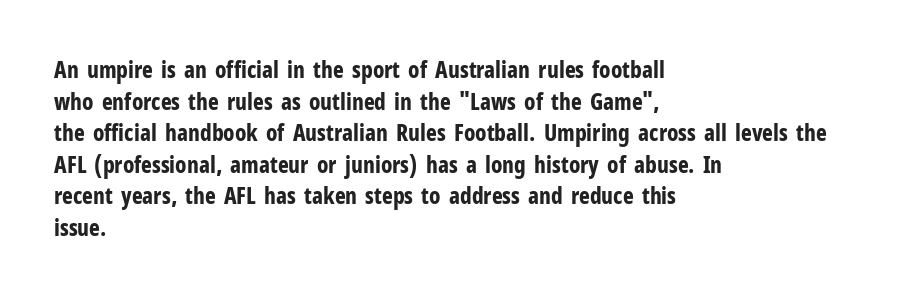
{"italic": "no", "bold": "yes", "underline": "no", "align": "left", "line_spacing": "normal", "line_spacing_ratio": 1.37, "letter_spacing": "normal", "letter_spacing_em": 0.0, "glyph_px": 23}
